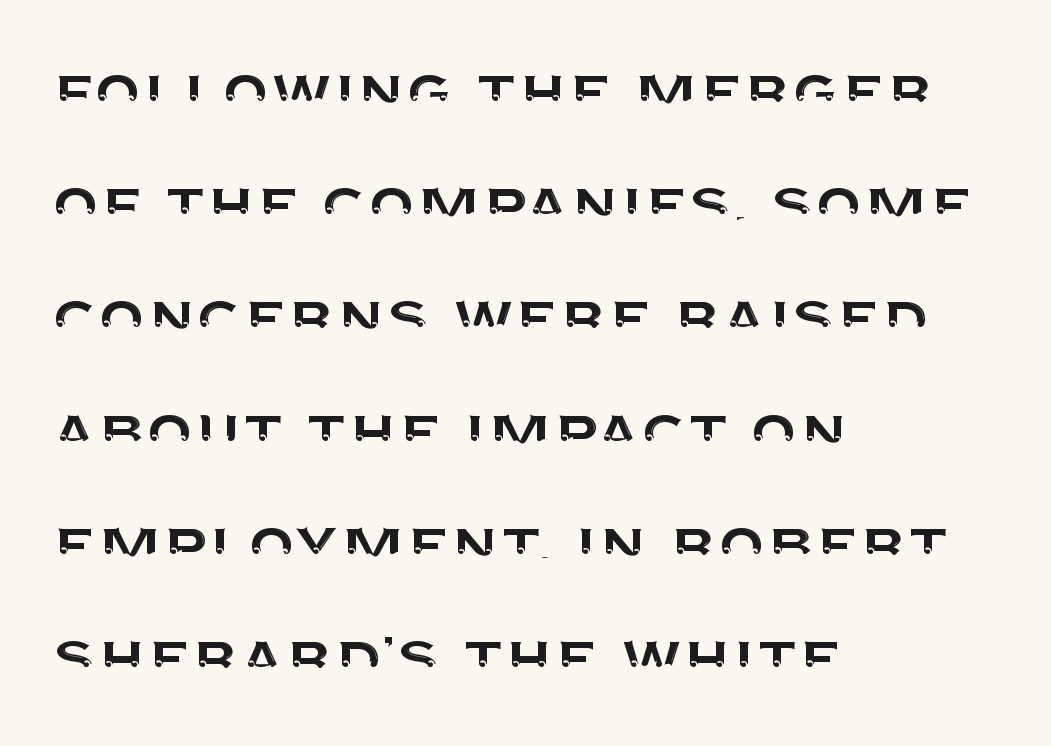
The strip under each line holds only bare page. Vertical spacing — default. These lines were composed using upright roman letters. Here the designer chose a conventional face with non-uniform glyph widths. Notice how the passage keeps a crisp vertical edge on the left only.
